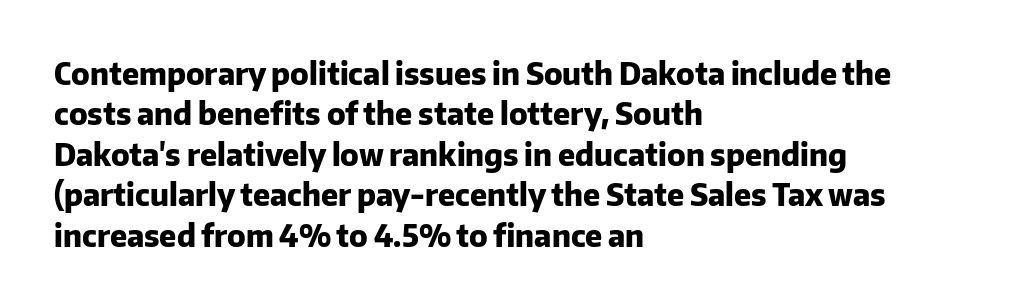
{"serif": "no", "italic": "no", "bold": "yes", "weight": "heavy", "width": "normal", "stroke_contrast": "low", "x_height": "medium", "monospaced": "no", "underline": "no", "align": "left", "line_spacing": "normal", "line_spacing_ratio": 1.35, "letter_spacing": "normal", "letter_spacing_em": 0.0, "glyph_px": 30}
